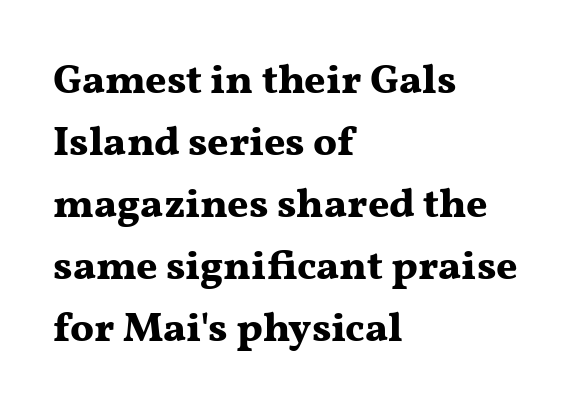
Q: Is the text bold? A: Yes.
Q: Is the text italic (slanted)? A: No, it is upright.
Q: Is the typeface a serif or a sans-serif typeface? A: Serif.
Q: Is the text underlined? A: No.
Q: How is the paragraph aligned? A: Left-aligned.
Q: Is the spacing between letters normal or unusually wide? A: Normal.
Q: Is the spacing between lines tight, normal or loose? A: Normal.
Q: Width (condensed, normal, or wide)? A: Wide.
Q: Stroke contrast? A: Medium.
Q: x-height? A: Medium.
Q: Monospaced? A: No.
